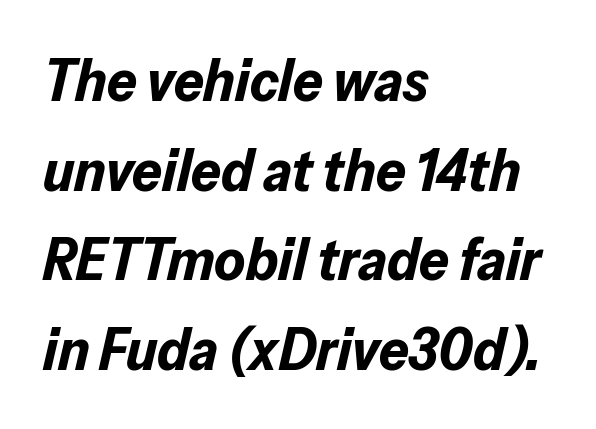
Look at the tracking — it's just the regular setting, nothing added. In terms of posture, this sample is oblique. The lines sit at an ordinary, default distance from one another. Casual observation: everything's shoved over to the left.
